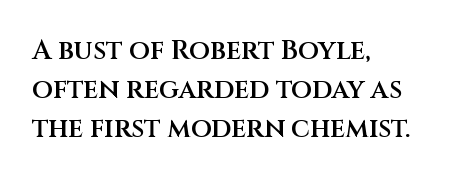
The image shows 27 px text type, upright; set left-aligned, normal line spacing (1.44x), normal letter spacing, not underlined.
